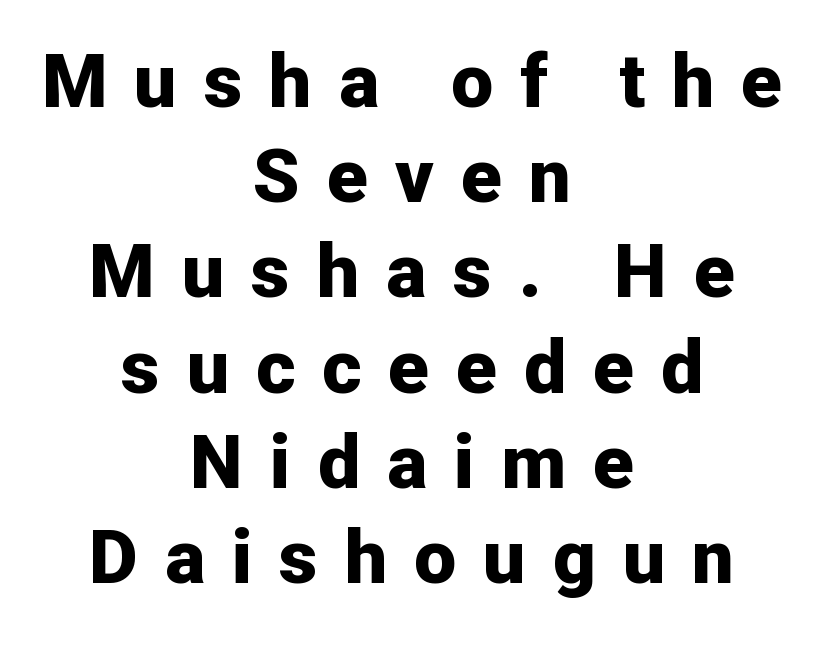
Font category for this specimen: sans-serif. The glyphs are unaccompanied by any horizontal stroke below them. The rendering uses a moderate line-height, typical for paragraphs. The font is running at its bold setting. Both edges are ragged and mirror each other, which tells us the setting is centered.
